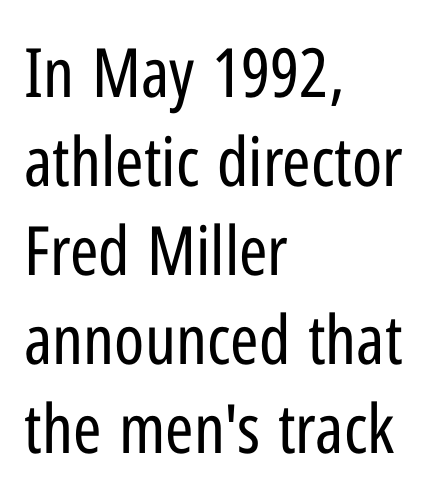
The image shows 68 px regular-weight, condensed sans-serif type, upright; set left-aligned, normal line spacing (1.31x), normal letter spacing, not underlined; low stroke contrast and a medium x-height.
